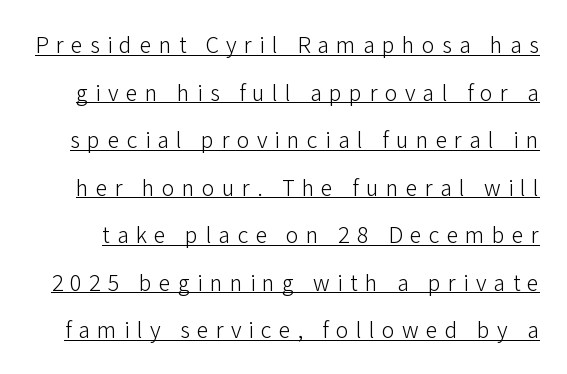
The image shows 24 px text type, upright; set loose line spacing (1.98x), unusually wide letter spacing (+0.3 em), underlined.
